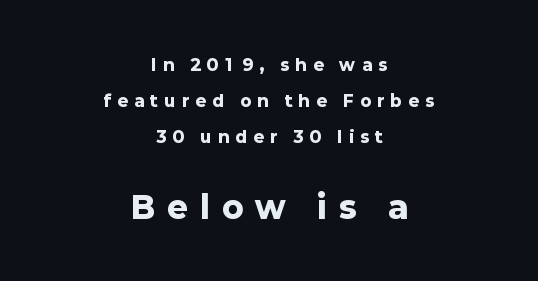
A typesetter would call this leading open, well beyond the default. The setting favours the middle, as headings and verse often do. The font family rendered here belongs to the sans-serif group. The letters advance in unequal steps, a hallmark of proportional type. The sample has been set heavy, in full bold.
